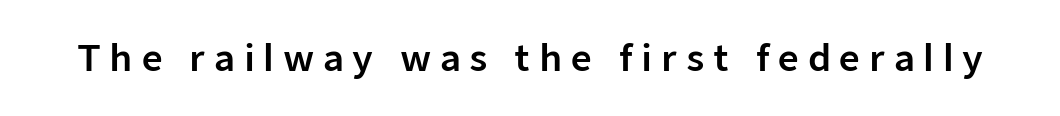
Q: Is the text italic (slanted)? A: No, it is upright.
Q: Is the typeface a serif or a sans-serif typeface? A: Sans-serif.
Q: Is the text underlined? A: No.
Q: Is the spacing between letters normal or unusually wide? A: Unusually wide.
Q: Width (condensed, normal, or wide)? A: Normal.
Q: Stroke contrast? A: Low.
Q: x-height? A: Medium.
Q: Monospaced? A: No.
